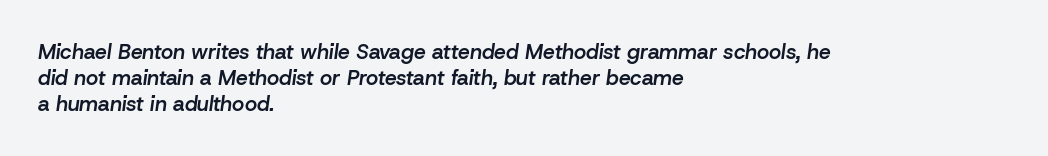
{"italic": "yes", "lean": "right", "slant_degrees": 8, "bold": "semi", "underline": "no", "align": "left", "line_spacing_ratio": 1.23, "letter_spacing": "normal", "letter_spacing_em": 0.0, "glyph_px": 21}
